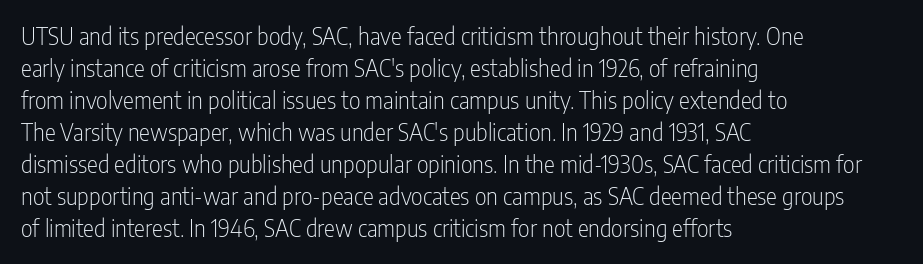
Q: Is the text bold? A: No.
Q: Is the text italic (slanted)? A: No, it is upright.
Q: Is the text underlined? A: No.
Q: How is the paragraph aligned? A: Left-aligned.
Q: Is the spacing between letters normal or unusually wide? A: Normal.
Q: Is the spacing between lines tight, normal or loose? A: Normal.
